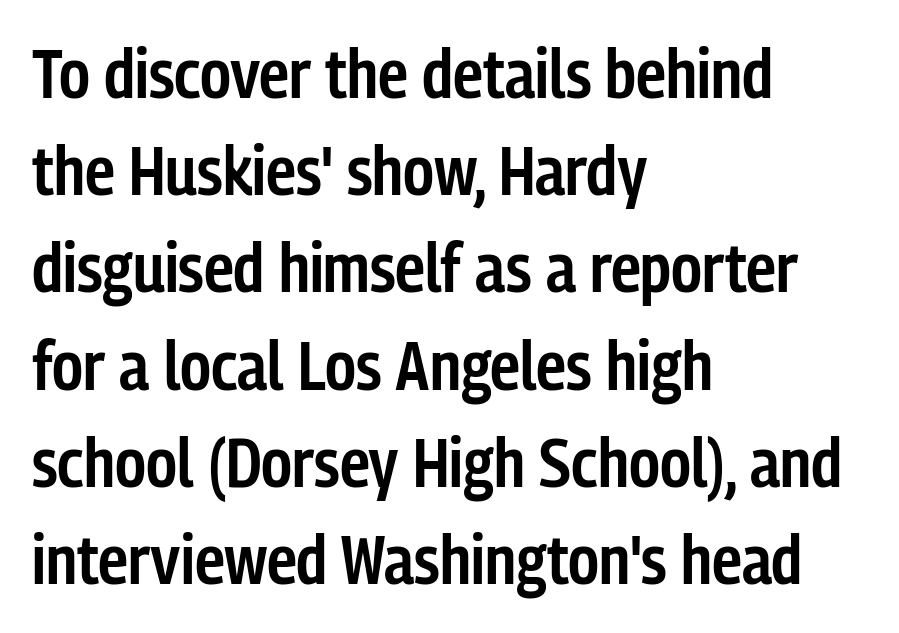
Q: Is the text bold? A: Semi-bold.
Q: Is the text italic (slanted)? A: No, it is upright.
Q: Is the typeface a serif or a sans-serif typeface? A: Sans-serif.
Q: Is the text underlined? A: No.
Q: How is the paragraph aligned? A: Left-aligned.
Q: Is the spacing between letters normal or unusually wide? A: Normal.
Q: Is the spacing between lines tight, normal or loose? A: Normal.
Q: Width (condensed, normal, or wide)? A: Condensed.
Q: Stroke contrast? A: Low.
Q: x-height? A: Medium.
Q: Monospaced? A: No.
